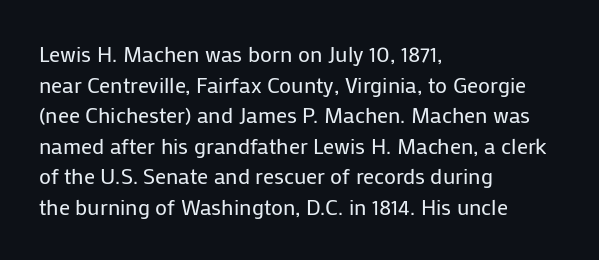
The image shows 22 px text type, upright; set left-aligned, normal line spacing (1.39x), normal letter spacing, not underlined.
